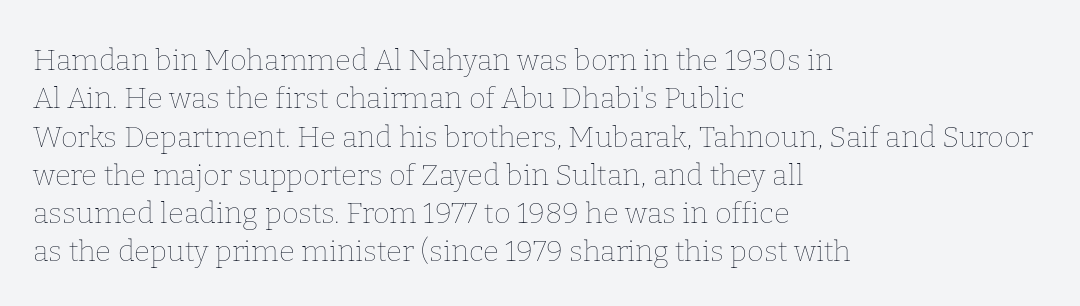
{"italic": "no", "bold": "no", "weight": "thin", "width": "normal", "stroke_contrast": "low", "x_height": "medium", "monospaced": "no", "underline": "no", "align": "left", "line_spacing": "normal", "line_spacing_ratio": 1.32, "letter_spacing": "normal", "letter_spacing_em": 0.0, "glyph_px": 29}
